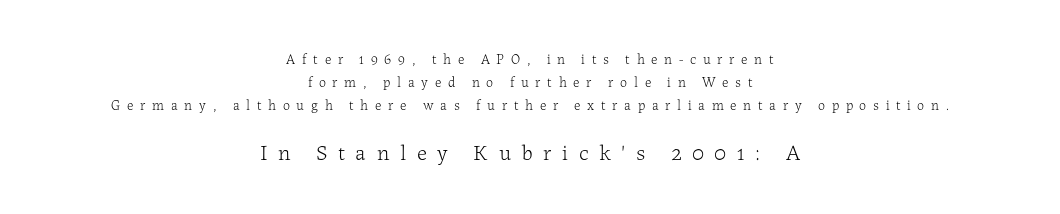
The image shows 22 px text type, upright; set centered, normal line spacing (1.65x), unusually wide letter spacing (+0.48 em), not underlined; the second (bottom) block is 1.57x larger.
